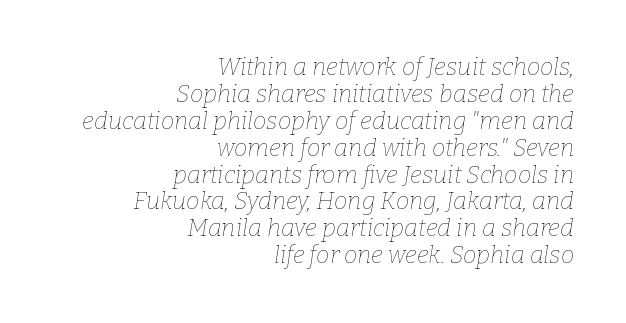
The image shows 24 px text type, italic (leaning right); set right-aligned, tight line spacing (1.12x), normal letter spacing, not underlined.
